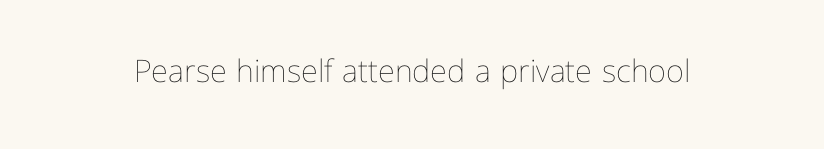
The image shows 31 px thin type, upright; set normal letter spacing, not underlined; low stroke contrast and a medium x-height.
